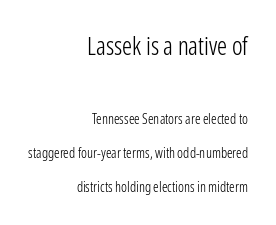
The image shows 25 px text type, upright; set right-aligned, loose line spacing (2.43x), normal letter spacing, not underlined; the first (top) block is 1.79x larger.
